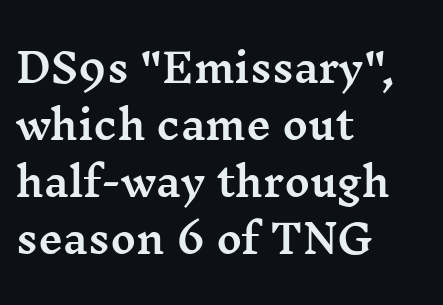
Successive baselines arrive at the customary interval. Short note: letters normally spaced. Letters rest on an invisible, unmarked baseline. Small tapered or slab feet sit at the stroke ends, so this counts as serif. Upright lettering throughout.
